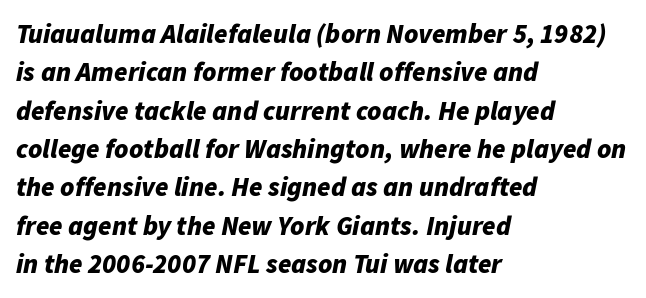
{"italic": "yes", "lean": "right", "slant_degrees": 11, "bold": "yes", "underline": "no", "align": "left", "line_spacing": "normal", "line_spacing_ratio": 1.42, "letter_spacing": "normal", "letter_spacing_em": 0.0, "glyph_px": 27}
